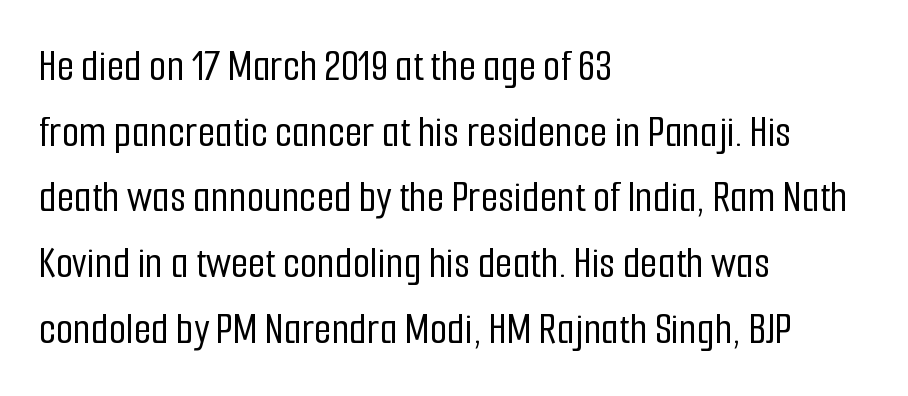
Q: Is the text italic (slanted)? A: No, it is upright.
Q: Is the typeface a serif or a sans-serif typeface? A: Sans-serif.
Q: Is the text underlined? A: No.
Q: How is the paragraph aligned? A: Left-aligned.
Q: Is the spacing between letters normal or unusually wide? A: Normal.
Q: Is the spacing between lines tight, normal or loose? A: Normal.
Q: Width (condensed, normal, or wide)? A: Condensed.
Q: Stroke contrast? A: Low.
Q: x-height? A: Medium.
Q: Monospaced? A: No.
